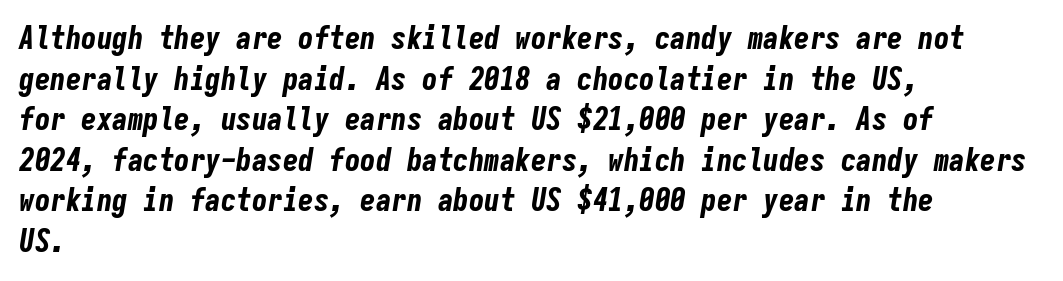
Any mark beneath the type? The region is blank. Is the type bold? Yes — the strokes are clearly thick and heavy. Compared with ordinary roman type, these characters are visibly tilted. Normally led — the rows are evenly, conventionally spaced. The lines are quadded left. Every character here occupies the same horizontal width, giving the sample a typewriter-like rhythm.
